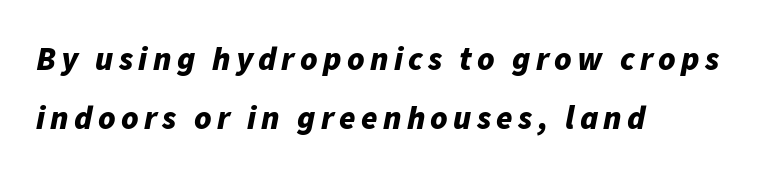
Q: Is the text bold? A: Yes.
Q: Is the text italic (slanted)? A: Yes, it leans right by about 11 degrees.
Q: Is the text underlined? A: No.
Q: How is the paragraph aligned? A: Left-aligned.
Q: Width (condensed, normal, or wide)? A: Normal.
Q: Stroke contrast? A: Low.
Q: x-height? A: Medium.
Q: Monospaced? A: No.
